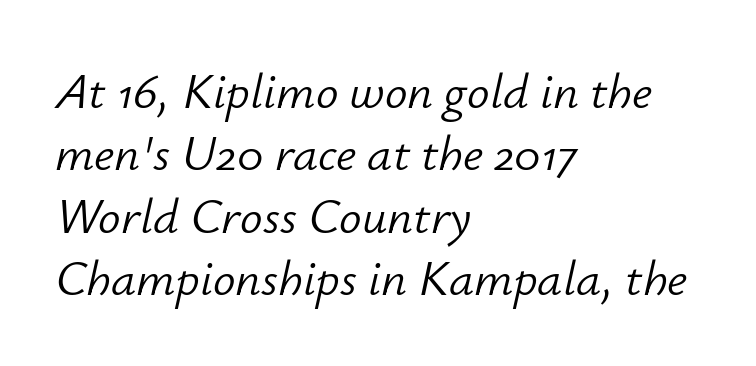
The image shows 50 px light type, italic (leaning right); set left-aligned, normal line spacing (1.25x), normal letter spacing, not underlined; low stroke contrast and a small x-height.
